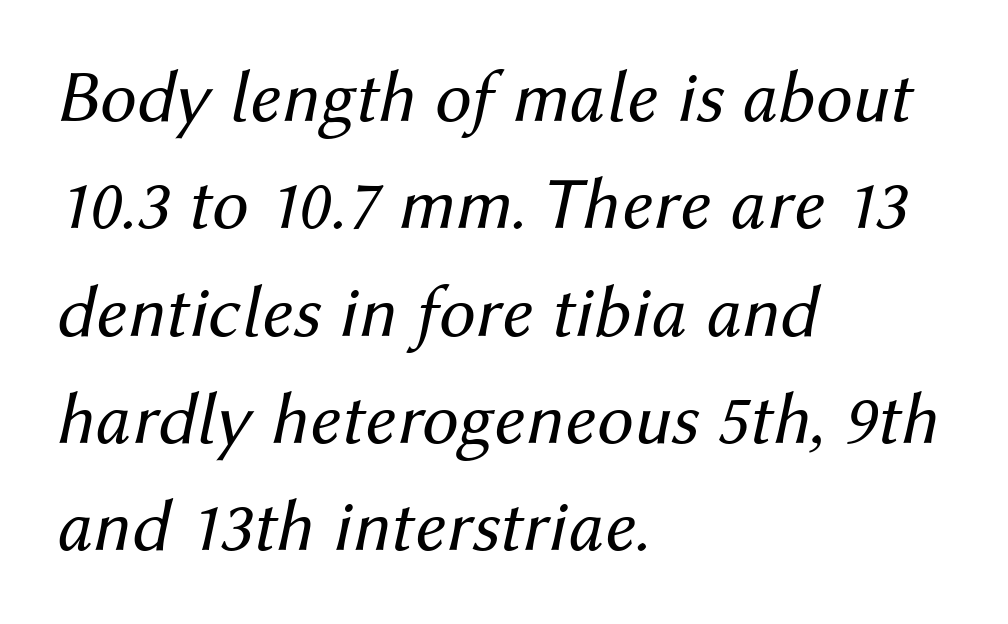
{"italic": "yes", "lean": "right", "slant_degrees": 12, "bold": "no", "weight": "regular", "width": "normal", "stroke_contrast": "medium", "x_height": "medium", "monospaced": "no", "underline": "no", "align": "left", "line_spacing": "normal", "line_spacing_ratio": 1.45, "letter_spacing": "normal", "letter_spacing_em": 0.0, "glyph_px": 74}
